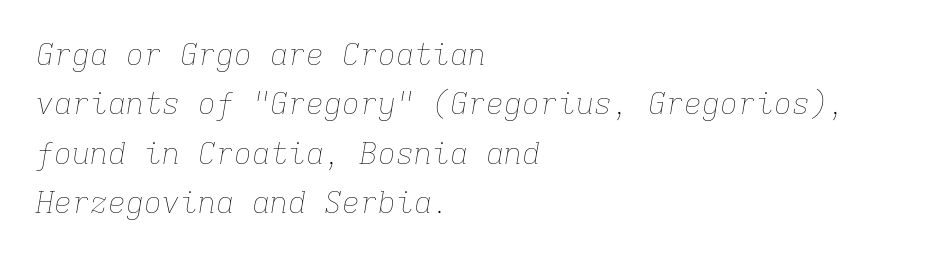
Does extra space separate the letters? No, they use regular spacing. Casual observation: everything's shoved over to the left. The font sits on the lighter half of the weight spectrum, regular included. Emphasis-style slanted type is in use. Type without underlining. The block of text has a typical density, with ordinary space between rows.
